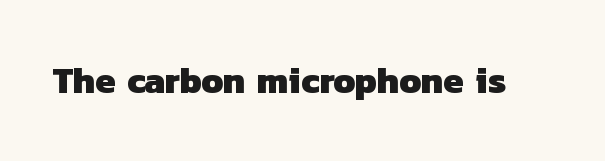
{"serif": "no", "bold": "yes", "weight": "heavy", "width": "normal", "stroke_contrast": "low", "x_height": "medium", "monospaced": "no", "underline": "no", "letter_spacing": "normal", "letter_spacing_em": 0.0, "glyph_px": 36}
